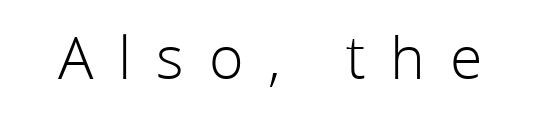
{"serif": "no", "italic": "no", "bold": "no", "weight": "light", "width": "normal", "stroke_contrast": "low", "x_height": "medium", "monospaced": "no", "underline": "no", "letter_spacing": "wide", "letter_spacing_em": 0.42, "glyph_px": 59}
